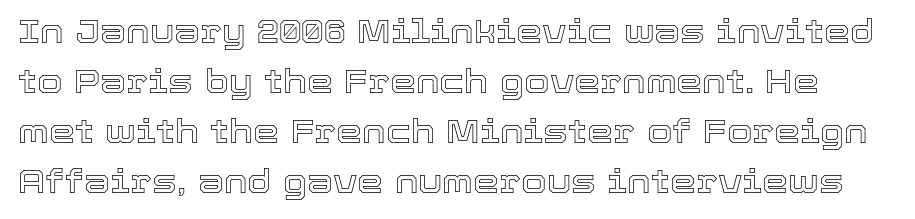
The image shows 33 px text type, upright; set normal line spacing (1.52x), normal letter spacing, not underlined; a medium x-height.
